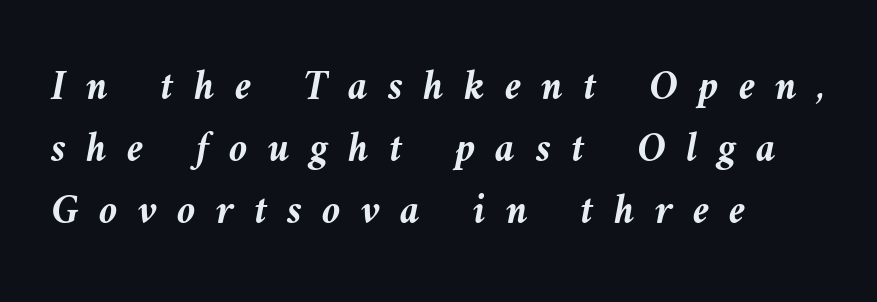
The image shows 42 px semibold type, italic (leaning left); set left-aligned, normal line spacing (1.48x), unusually wide letter spacing (+0.48 em), not underlined; medium stroke contrast and a medium x-height.
